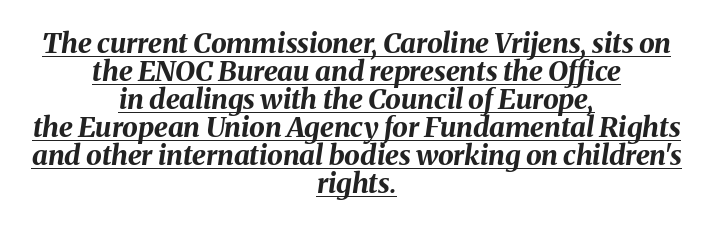
Q: Is the text bold? A: Yes.
Q: Is the text italic (slanted)? A: Yes, it leans right by about 8 degrees.
Q: Is the text underlined? A: Yes.
Q: How is the paragraph aligned? A: Centered.
Q: Is the spacing between letters normal or unusually wide? A: Normal.
Q: Is the spacing between lines tight, normal or loose? A: Tight.
Q: Width (condensed, normal, or wide)? A: Normal.
Q: Stroke contrast? A: Medium.
Q: x-height? A: Medium.
Q: Monospaced? A: No.
